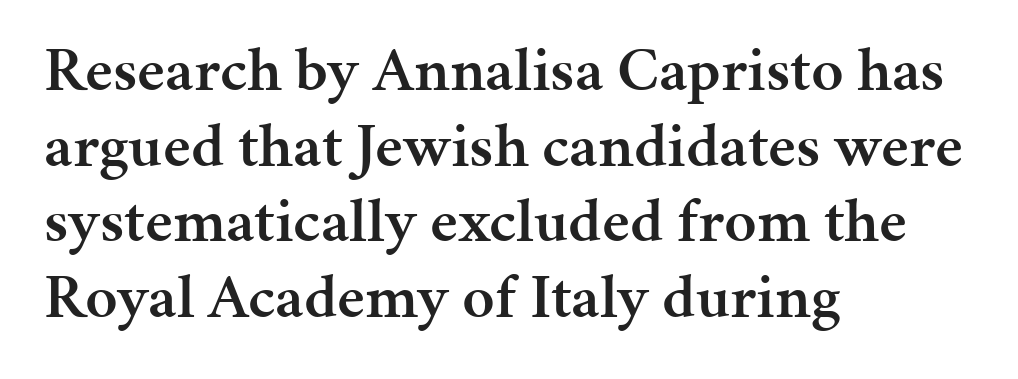
The image shows 63 px semibold serif type, upright; set left-aligned, line spacing 1.2x, normal letter spacing, not underlined; medium stroke contrast and a medium x-height.
